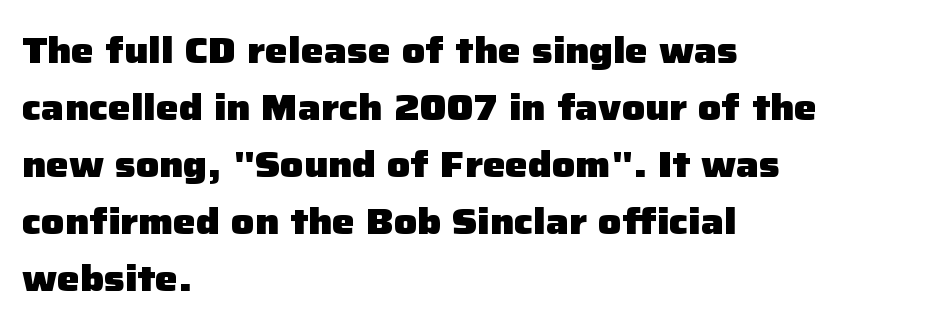
Q: Is the text bold? A: Yes.
Q: Is the text italic (slanted)? A: No, it is upright.
Q: Is the typeface a serif or a sans-serif typeface? A: Sans-serif.
Q: Is the text underlined? A: No.
Q: How is the paragraph aligned? A: Left-aligned.
Q: Is the spacing between letters normal or unusually wide? A: Normal.
Q: Is the spacing between lines tight, normal or loose? A: Normal.
Q: Width (condensed, normal, or wide)? A: Normal.
Q: Stroke contrast? A: Low.
Q: x-height? A: Medium.
Q: Monospaced? A: No.
